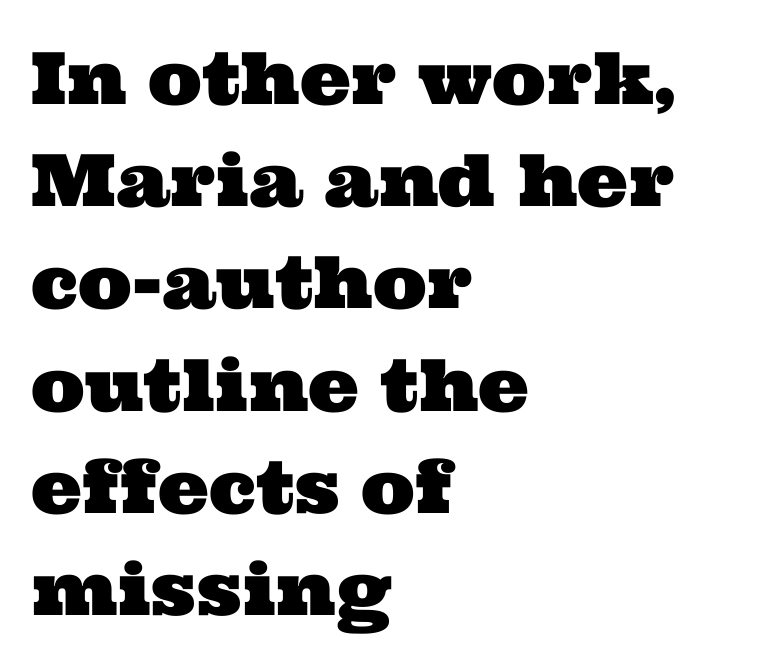
{"serif": "yes", "width": "wide", "stroke_contrast": "medium", "x_height": "medium", "monospaced": "no", "underline": "no", "align": "left", "line_spacing": "normal", "line_spacing_ratio": 1.42, "letter_spacing": "normal", "letter_spacing_em": 0.0, "glyph_px": 72}
